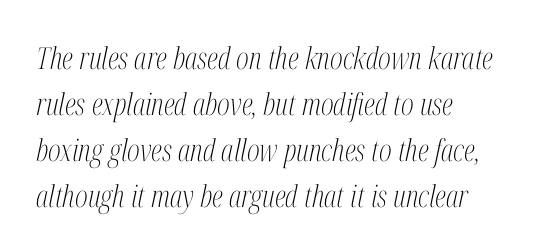
{"serif": "yes", "italic": "yes", "lean": "right", "slant_degrees": 12, "bold": "no", "weight": "light", "width": "condensed", "stroke_contrast": "medium", "x_height": "medium", "monospaced": "no", "underline": "no", "align": "left", "line_spacing": "normal", "line_spacing_ratio": 1.53, "letter_spacing": "normal", "letter_spacing_em": 0.0, "glyph_px": 30}
